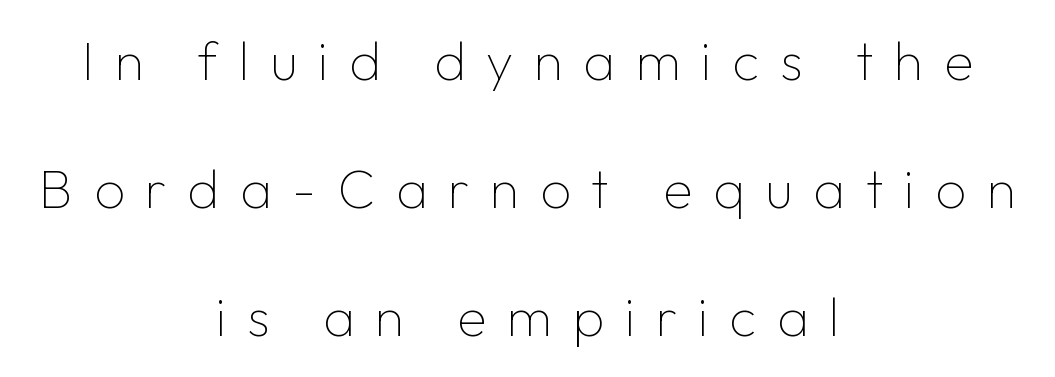
{"serif": "no", "italic": "no", "bold": "no", "weight": "thin", "width": "normal", "stroke_contrast": "low", "x_height": "medium", "monospaced": "no", "underline": "no", "align": "center", "line_spacing": "loose", "line_spacing_ratio": 2.37, "letter_spacing": "wide", "letter_spacing_em": 0.38, "glyph_px": 54}
